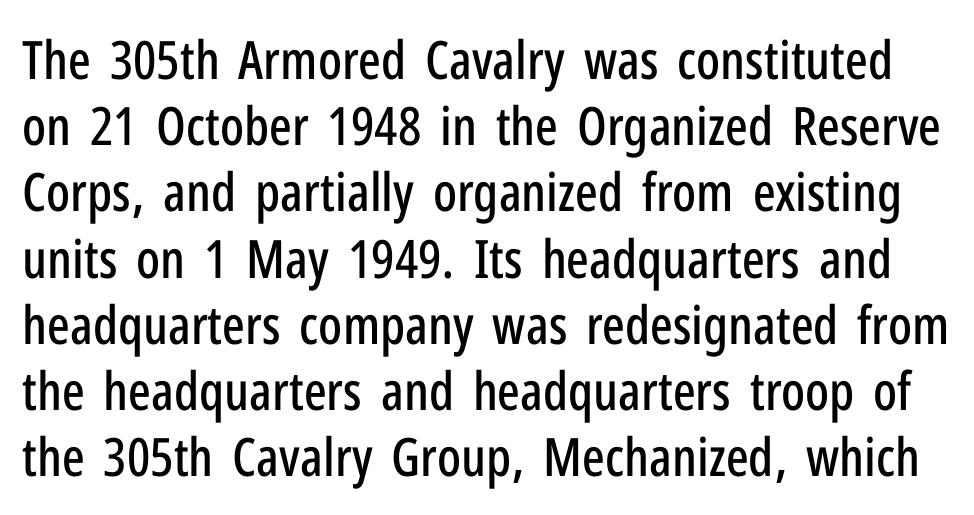
{"serif": "no", "italic": "no", "width": "condensed", "stroke_contrast": "low", "x_height": "medium", "monospaced": "no", "underline": "no", "line_spacing": "normal", "line_spacing_ratio": 1.25, "letter_spacing": "normal", "letter_spacing_em": 0.0, "glyph_px": 53}
